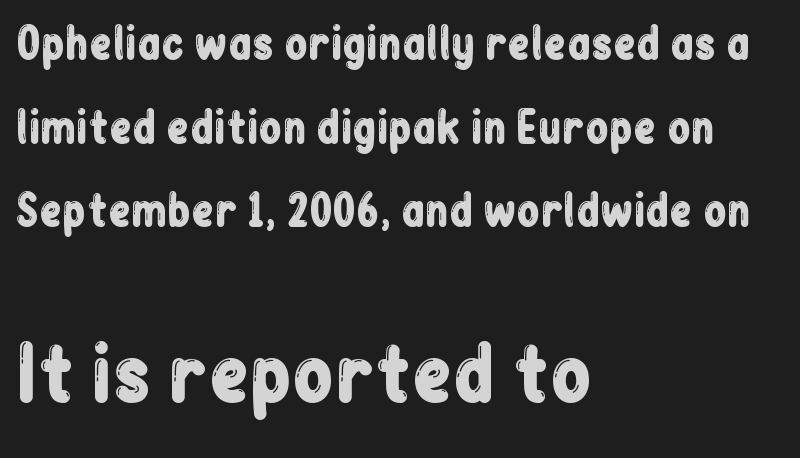
{"serif": "no", "italic": "no", "width": "condensed", "stroke_contrast": "low", "x_height": "medium", "monospaced": "no", "underline": "no", "align": "left", "line_spacing": "loose", "line_spacing_ratio": 1.99, "letter_spacing": "normal", "letter_spacing_em": 0.0, "larger_block": "second", "size_ratio": 1.76, "glyph_px": 74}
